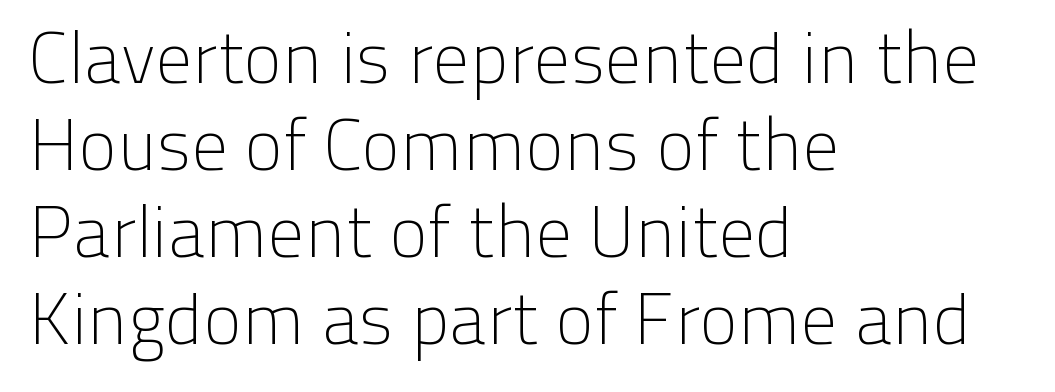
The type is set solid horizontally, with unmodified tracking. The typeface chosen for these lines omits serifs. Ascenders rise straight up at ninety degrees. Plain, unruled lines of type.
